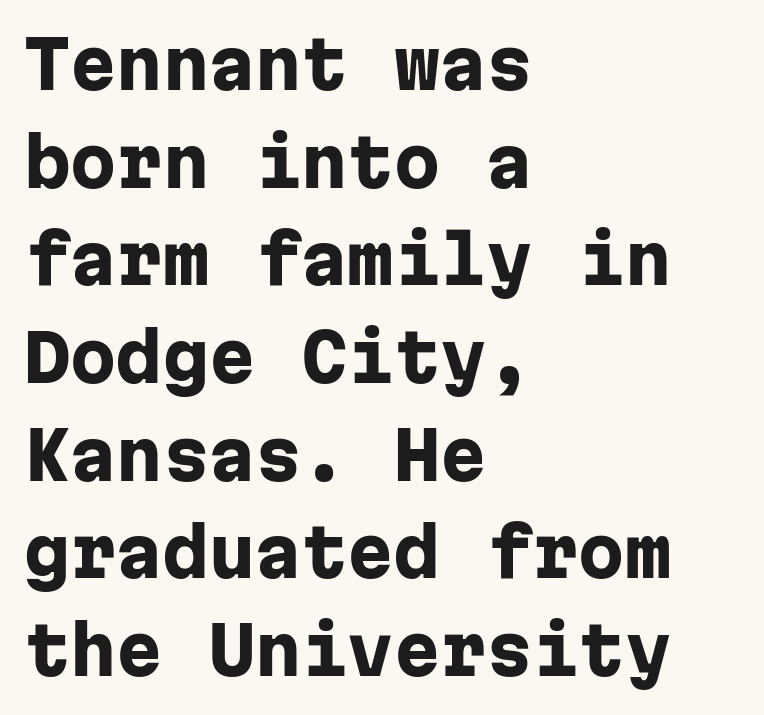
{"serif": "no", "italic": "no", "bold": "yes", "weight": "heavy", "width": "normal", "stroke_contrast": "low", "x_height": "medium", "monospaced": "yes", "underline": "no", "align": "left", "line_spacing": "normal", "line_spacing_ratio": 1.48, "letter_spacing": "normal", "letter_spacing_em": 0.0, "glyph_px": 66}
